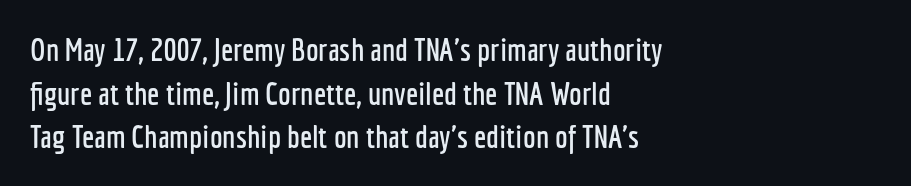
Q: Is the text italic (slanted)? A: No, it is upright.
Q: Is the typeface a serif or a sans-serif typeface? A: Sans-serif.
Q: Is the text underlined? A: No.
Q: How is the paragraph aligned? A: Left-aligned.
Q: Is the spacing between letters normal or unusually wide? A: Normal.
Q: Is the spacing between lines tight, normal or loose? A: Normal.
Q: Width (condensed, normal, or wide)? A: Condensed.
Q: Stroke contrast? A: Low.
Q: x-height? A: Medium.
Q: Monospaced? A: No.
